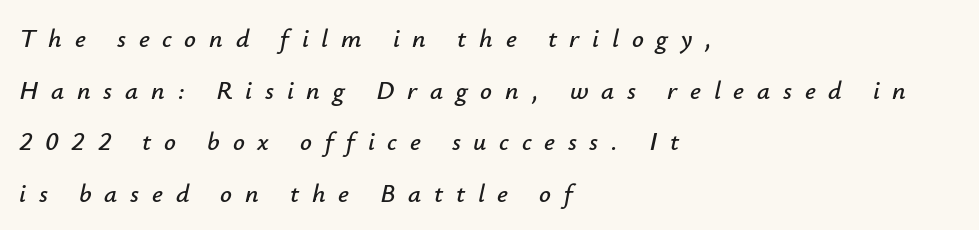
{"italic": "yes", "lean": "right", "slant_degrees": 12, "underline": "no", "align": "left", "line_spacing": "loose", "line_spacing_ratio": 1.99, "letter_spacing": "wide", "letter_spacing_em": 0.49, "glyph_px": 26}
